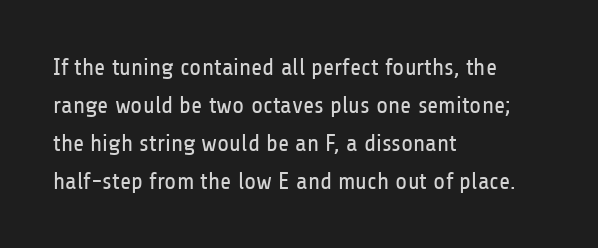
Q: Is the text bold? A: No.
Q: Is the text italic (slanted)? A: No, it is upright.
Q: Is the text underlined? A: No.
Q: How is the paragraph aligned? A: Left-aligned.
Q: Is the spacing between letters normal or unusually wide? A: Normal.
Q: Is the spacing between lines tight, normal or loose? A: Normal.
